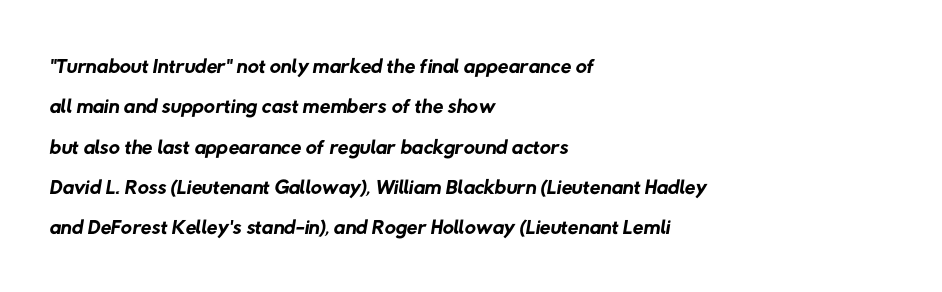
The image shows 31 px regular-weight sans-serif type; set left-aligned, normal line spacing (1.3x), normal letter spacing, not underlined; low stroke contrast and a medium x-height.
